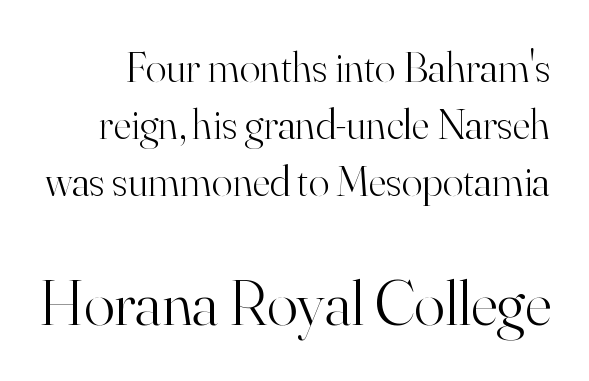
{"serif": "yes", "italic": "no", "bold": "no", "weight": "light", "width": "normal", "stroke_contrast": "high", "x_height": "small", "monospaced": "no", "underline": "no", "line_spacing": "normal", "line_spacing_ratio": 1.33, "letter_spacing": "normal", "letter_spacing_em": 0.0, "larger_block": "second", "size_ratio": 1.49, "glyph_px": 64}
